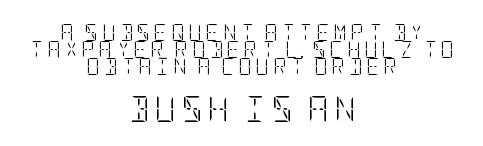
Q: Is the text bold? A: No.
Q: Is the text italic (slanted)? A: No, it is upright.
Q: Is the text underlined? A: No.
Q: How is the paragraph aligned? A: Centered.
Q: Is the spacing between letters normal or unusually wide? A: Unusually wide.
Q: Is the spacing between lines tight, normal or loose? A: Tight.
Q: Which block of text is set in a larger size, the first (top) or the second (bottom)? A: The second (bottom) one.
